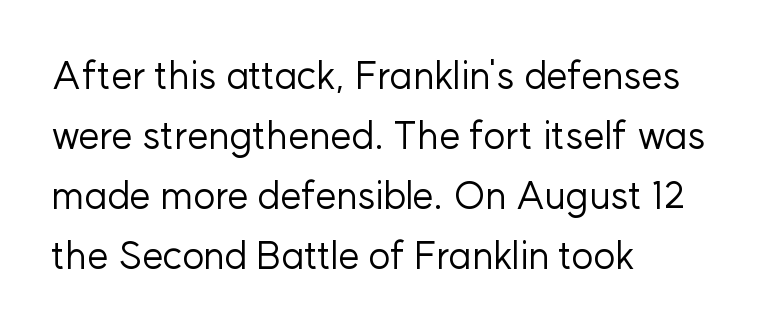
The image shows 38 px regular-weight sans-serif type, upright; set left-aligned, normal line spacing (1.58x), normal letter spacing, not underlined; low stroke contrast and a medium x-height.
